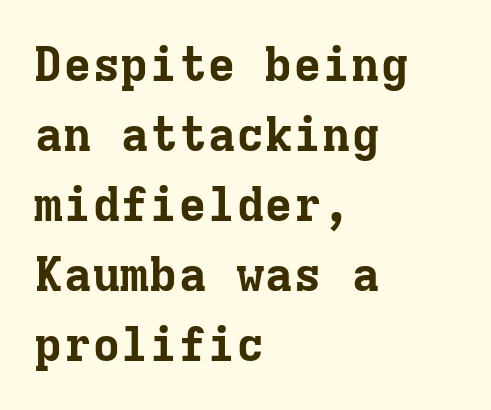
Here the designer chose a console-style face with uniform glyph widths. Default kerning and tracking; the words read as compact shapes. The type family on display is of the serif kind. Students, observe: this is what conventionally led text looks like. Short and long lines alike share a common starting point at left. The sample has been set heavy, in full bold.
